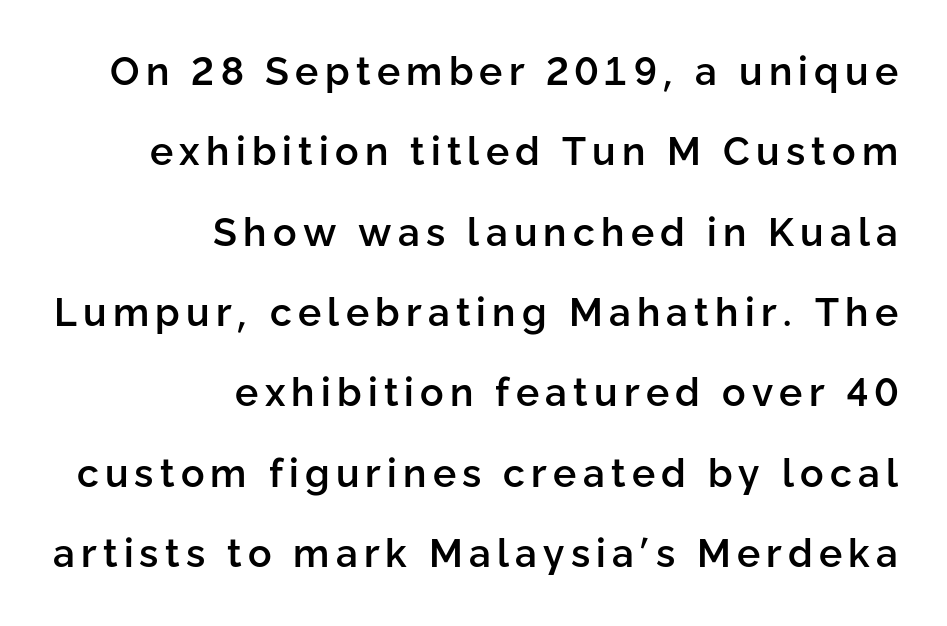
Q: Is the text bold? A: Semi-bold.
Q: Is the text italic (slanted)? A: No, it is upright.
Q: Is the typeface a serif or a sans-serif typeface? A: Sans-serif.
Q: Is the text underlined? A: No.
Q: How is the paragraph aligned? A: Right-aligned.
Q: Is the spacing between lines tight, normal or loose? A: Loose.
Q: Width (condensed, normal, or wide)? A: Normal.
Q: Stroke contrast? A: Low.
Q: x-height? A: Medium.
Q: Monospaced? A: No.
